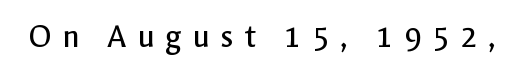
Q: Is the text bold? A: No.
Q: Is the text italic (slanted)? A: No, it is upright.
Q: Is the typeface a serif or a sans-serif typeface? A: Sans-serif.
Q: Is the text underlined? A: No.
Q: Is the spacing between letters normal or unusually wide? A: Unusually wide.
Q: Width (condensed, normal, or wide)? A: Normal.
Q: x-height? A: Medium.
Q: Monospaced? A: No.
